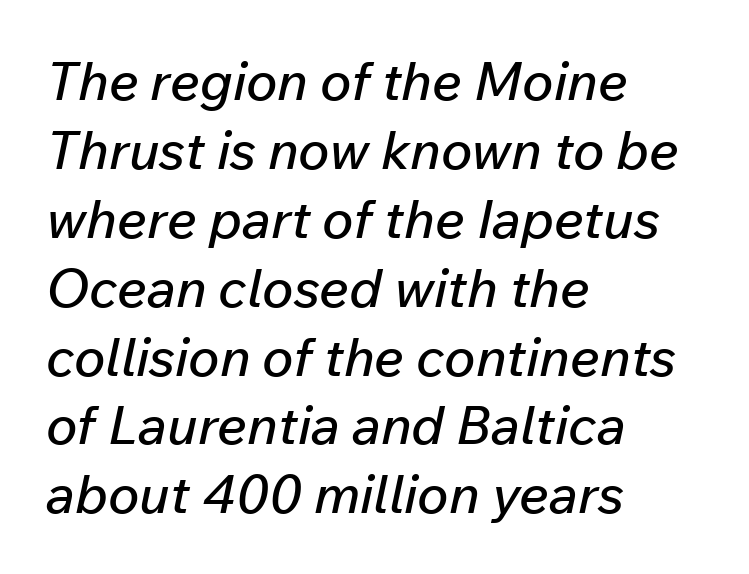
Notice how the stems are inclined rather than vertical — that's the hallmark of italics. A bare baseline throughout the passage. Each new line begins a customary step beneath the previous one. Characters follow at the spacing the type designer built in. In CSS terms this would be text-align: left. Spacing verdict: proportional, widths tailored to each character.
